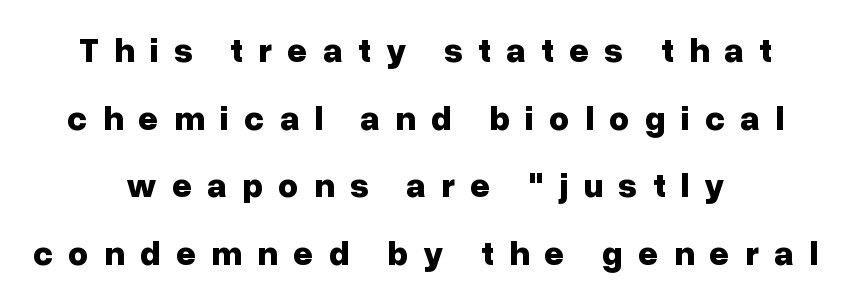
{"serif": "no", "italic": "no", "bold": "yes", "weight": "bold", "width": "normal", "stroke_contrast": "low", "x_height": "medium", "monospaced": "no", "underline": "no", "align": "center", "line_spacing": "loose", "line_spacing_ratio": 1.93, "letter_spacing": "wide", "letter_spacing_em": 0.43, "glyph_px": 35}
